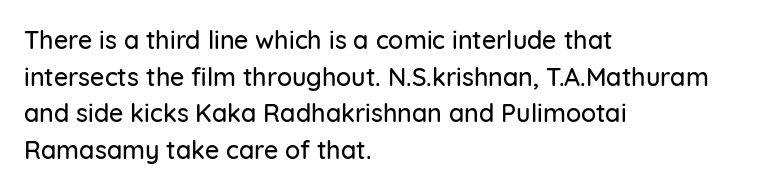
{"italic": "no", "underline": "no", "align": "left", "line_spacing": "normal", "line_spacing_ratio": 1.47, "letter_spacing": "normal", "letter_spacing_em": 0.0, "glyph_px": 25}
